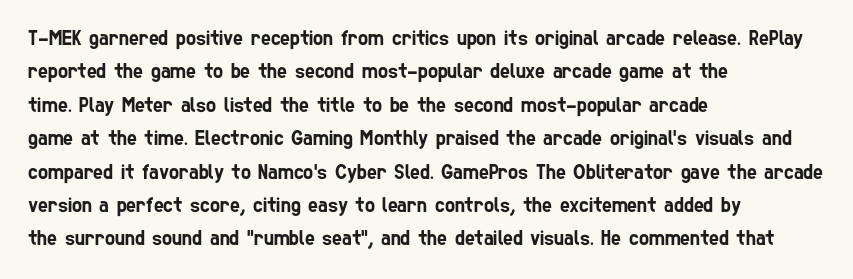
Q: Is the text underlined? A: No.
Q: How is the paragraph aligned? A: Left-aligned.
Q: Is the spacing between letters normal or unusually wide? A: Normal.
Q: Is the spacing between lines tight, normal or loose? A: Normal.
